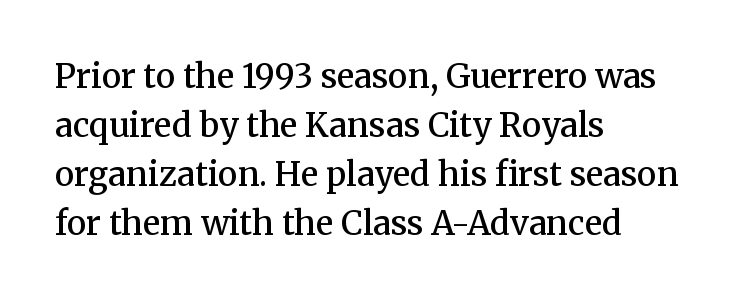
The image shows 33 px semibold serif type, upright; set left-aligned, normal line spacing (1.48x), normal letter spacing, not underlined; medium stroke contrast and a medium x-height.
